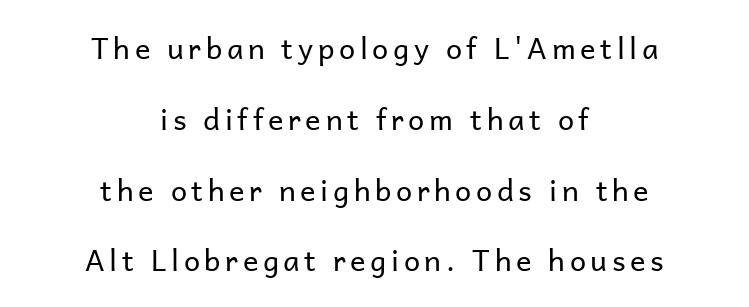
To sum up the face: it is a sans, with no serifs. Descender tails drop into unmarked territory. The font is comparable to plain body text, perhaps lighter. Quick note: interline space is abundant. Each letter keeps its own natural width here, so spacing adapts to shape. The paragraph has two soft edges and a firm central axis.
